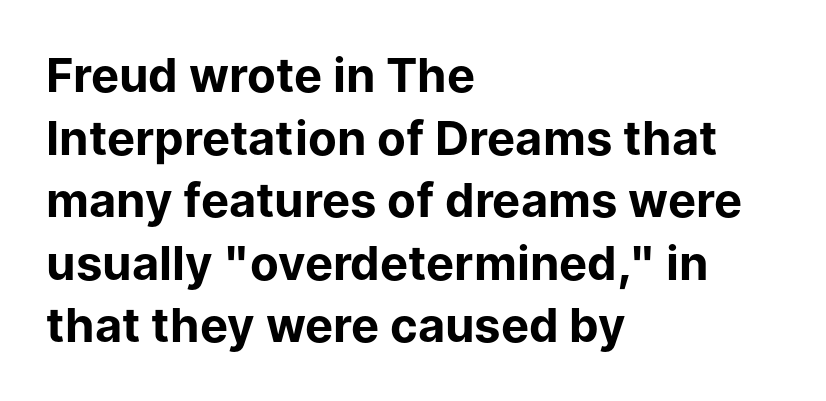
The image shows 47 px bold sans-serif type, upright; set left-aligned, normal line spacing (1.33x), normal letter spacing, not underlined; low stroke contrast and a medium x-height.
